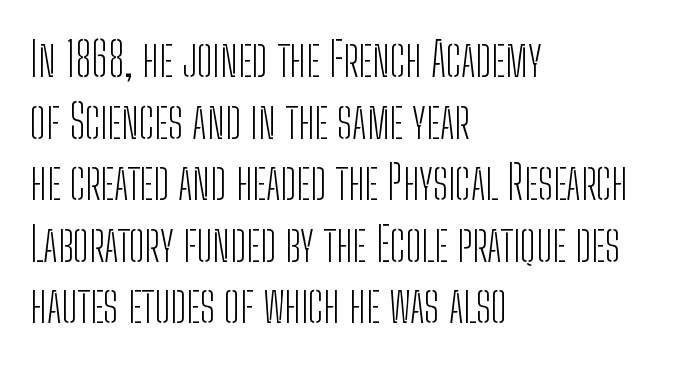
Q: Is the text bold? A: No.
Q: Is the text italic (slanted)? A: No, it is upright.
Q: Is the typeface a serif or a sans-serif typeface? A: Sans-serif.
Q: Is the text underlined? A: No.
Q: How is the paragraph aligned? A: Left-aligned.
Q: Is the spacing between letters normal or unusually wide? A: Normal.
Q: Is the spacing between lines tight, normal or loose? A: Normal.
Q: Width (condensed, normal, or wide)? A: Condensed.
Q: Stroke contrast? A: Low.
Q: x-height? A: Medium.
Q: Monospaced? A: No.
